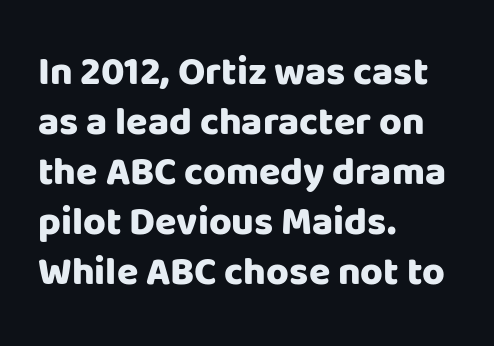
Rendered with straight, roman letterforms. Typeset ragged right — the left edge is the straight one. Is this a fixed-width face? No — the glyphs have proportional, varying widths. The font is running at its bold setting. This rendering employs a face without finishing strokes, i.e., a sans-serif. Descenders hang freely into open space.
